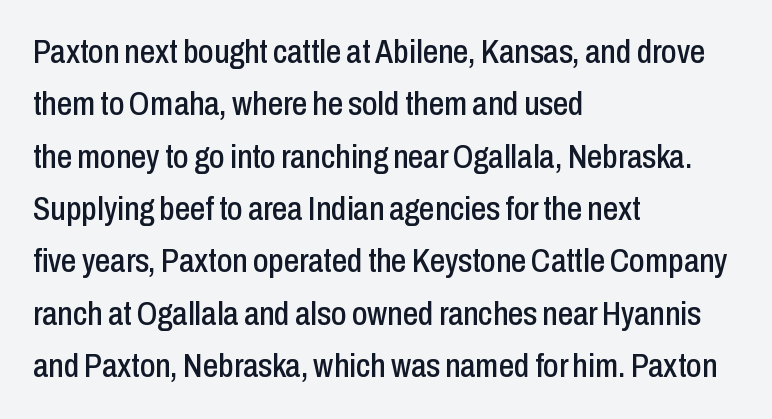
{"serif": "no", "italic": "no", "width": "condensed", "stroke_contrast": "low", "x_height": "medium", "monospaced": "no", "underline": "no", "align": "left", "line_spacing": "normal", "line_spacing_ratio": 1.54, "letter_spacing": "normal", "letter_spacing_em": 0.0, "glyph_px": 34}
